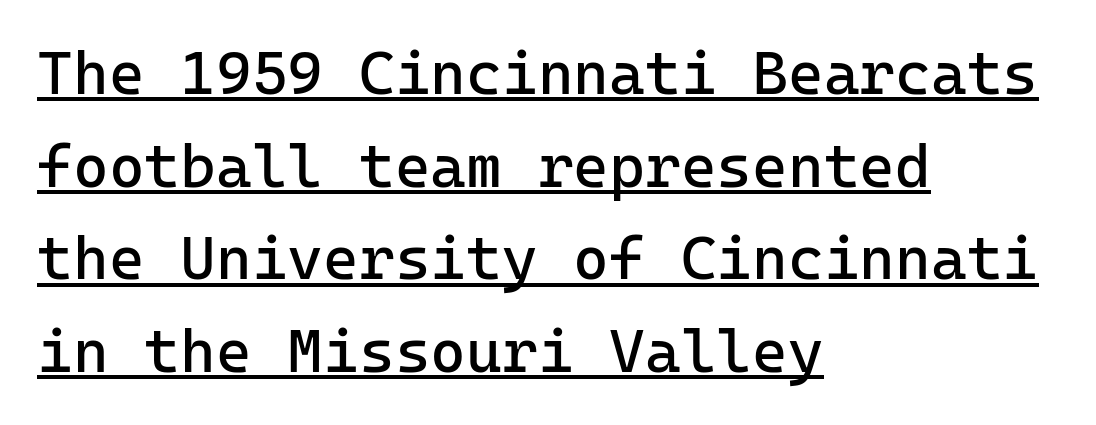
Q: Is the text bold? A: No.
Q: Is the text italic (slanted)? A: No, it is upright.
Q: Is the typeface a serif or a sans-serif typeface? A: Sans-serif.
Q: Is the text underlined? A: Yes.
Q: How is the paragraph aligned? A: Left-aligned.
Q: Is the spacing between letters normal or unusually wide? A: Normal.
Q: Is the spacing between lines tight, normal or loose? A: Normal.
Q: Width (condensed, normal, or wide)? A: Normal.
Q: Stroke contrast? A: Low.
Q: x-height? A: Medium.
Q: Monospaced? A: Yes.
